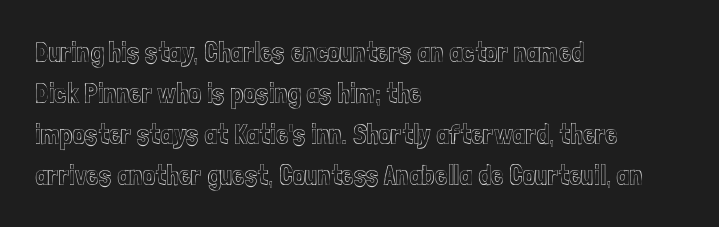
Summary of vertical rhythm: regular, with standard interline spacing. Bare-footed words on every line. Characters follow at the spacing the type designer built in. Every character sits straight up, as roman type does. Visually the block forms a straight wall on the left and a jagged coastline on the right. Think of a printed novel: that variable character pitch is what you see here.
